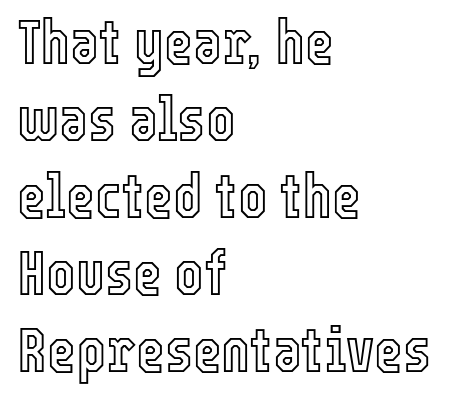
{"italic": "no", "width": "condensed", "x_height": "medium", "monospaced": "no", "underline": "no", "align": "left", "line_spacing_ratio": 1.24, "letter_spacing": "normal", "letter_spacing_em": 0.0, "glyph_px": 62}
